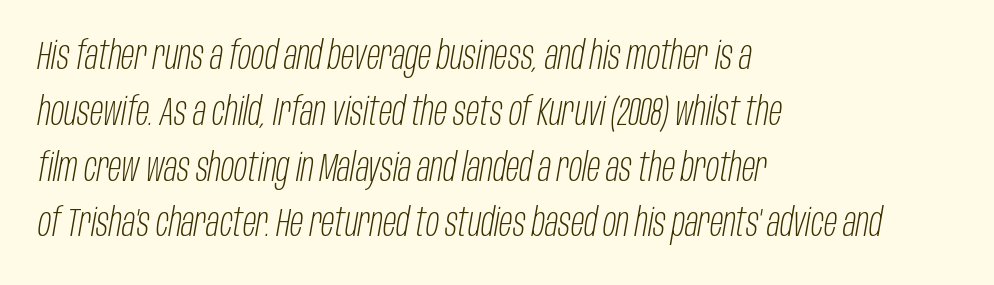
Q: Is the text bold? A: No.
Q: Is the text italic (slanted)? A: Yes, it leans right by about 10 degrees.
Q: Is the text underlined? A: No.
Q: How is the paragraph aligned? A: Left-aligned.
Q: Is the spacing between letters normal or unusually wide? A: Normal.
Q: Is the spacing between lines tight, normal or loose? A: Normal.
Q: Width (condensed, normal, or wide)? A: Condensed.
Q: Stroke contrast? A: Low.
Q: x-height? A: Large.
Q: Monospaced? A: No.
